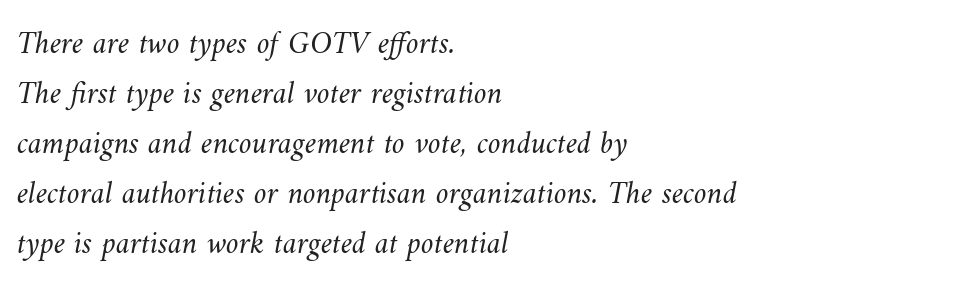
{"bold": "no", "weight": "light", "width": "normal", "stroke_contrast": "medium", "x_height": "small", "monospaced": "no", "underline": "no", "align": "left", "line_spacing": "normal", "line_spacing_ratio": 1.56, "letter_spacing": "normal", "letter_spacing_em": 0.0, "glyph_px": 32}
